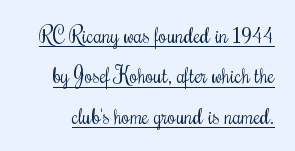
The image shows 21 px text type; set loose line spacing (1.92x), normal letter spacing, underlined.
